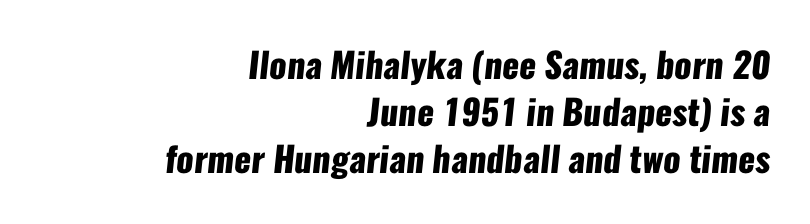
{"serif": "no", "bold": "yes", "weight": "heavy", "width": "condensed", "stroke_contrast": "low", "x_height": "medium", "monospaced": "no", "underline": "no", "align": "right", "line_spacing": "normal", "line_spacing_ratio": 1.35, "letter_spacing": "normal", "letter_spacing_em": 0.0, "glyph_px": 35}
